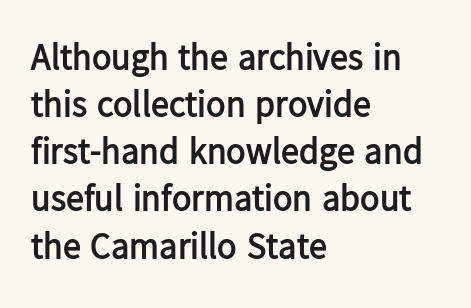
The image shows 36 px semibold sans-serif type, upright; set left-aligned, normal line spacing (1.31x), normal letter spacing, not underlined; low stroke contrast and a medium x-height.
